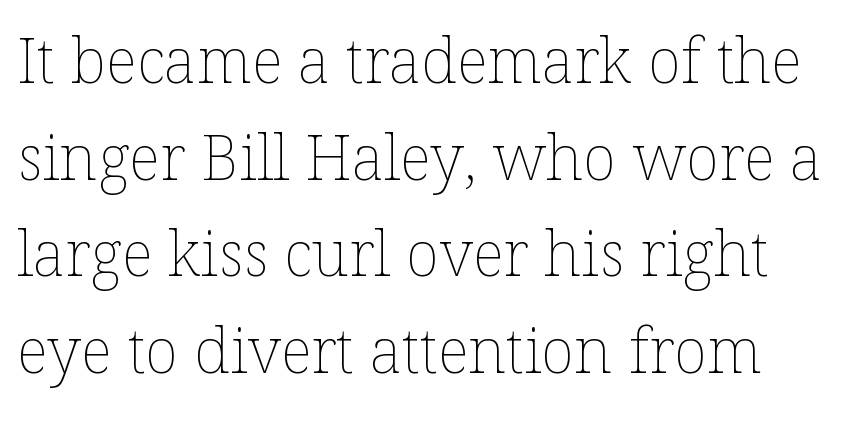
Q: Is the text bold? A: No.
Q: Is the text italic (slanted)? A: No, it is upright.
Q: Is the text underlined? A: No.
Q: Is the spacing between letters normal or unusually wide? A: Normal.
Q: Is the spacing between lines tight, normal or loose? A: Normal.
Q: Width (condensed, normal, or wide)? A: Normal.
Q: Stroke contrast? A: Low.
Q: x-height? A: Medium.
Q: Monospaced? A: No.
